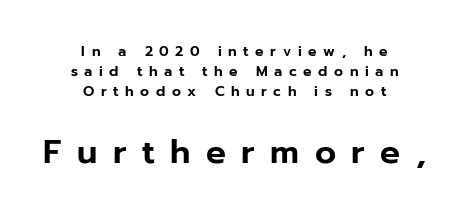
The image shows 33 px sans-serif type, upright; set centered, normal line spacing (1.44x), unusually wide letter spacing (+0.47 em), not underlined; the second (bottom) block is 2.36x larger; low stroke contrast and a medium x-height.
